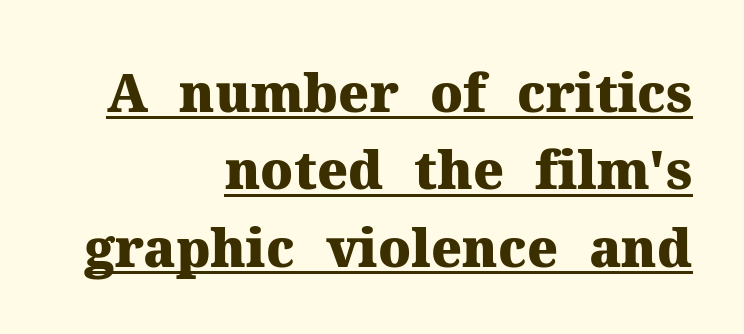
Q: Is the text bold? A: Yes.
Q: Is the text italic (slanted)? A: No, it is upright.
Q: Is the typeface a serif or a sans-serif typeface? A: Serif.
Q: Is the text underlined? A: Yes.
Q: How is the paragraph aligned? A: Right-aligned.
Q: Is the spacing between letters normal or unusually wide? A: Normal.
Q: Is the spacing between lines tight, normal or loose? A: Normal.
Q: Width (condensed, normal, or wide)? A: Normal.
Q: Stroke contrast? A: Medium.
Q: x-height? A: Medium.
Q: Monospaced? A: No.
